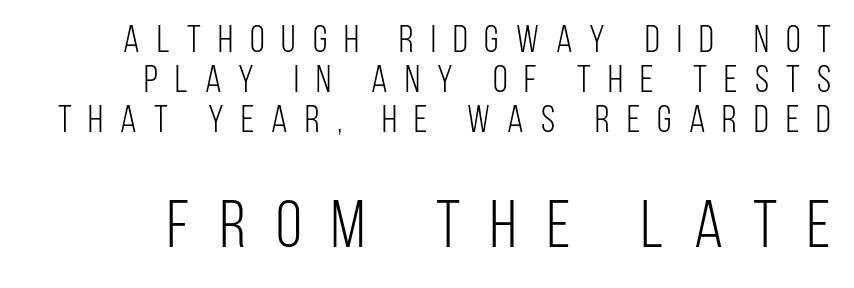
The lettering holds an erect, upright posture throughout. Tightly led — the rows are bunched. The typeface chosen for these lines omits serifs. These glyphs show unthickened strokes, regular width or finer. Bare-footed words on every line.
